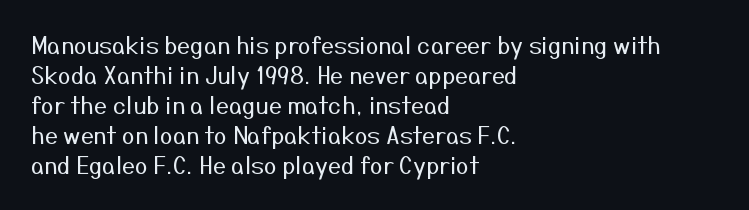
The lines are quadded left. The font sits on the lighter half of the weight spectrum, regular included. Tracking here is standard; glyphs follow each other at the usual distance. Italic? Not at all — the glyphs are vertical. Rule under the text: the space is simply empty.
